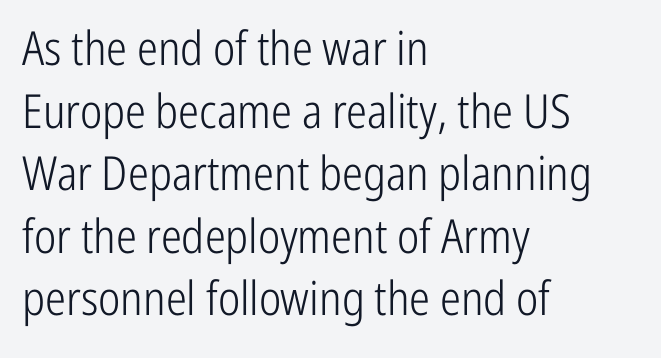
Q: Is the text bold? A: No.
Q: Is the text italic (slanted)? A: No, it is upright.
Q: Is the typeface a serif or a sans-serif typeface? A: Sans-serif.
Q: Is the text underlined? A: No.
Q: How is the paragraph aligned? A: Left-aligned.
Q: Is the spacing between letters normal or unusually wide? A: Normal.
Q: Is the spacing between lines tight, normal or loose? A: Normal.
Q: Width (condensed, normal, or wide)? A: Condensed.
Q: Stroke contrast? A: Low.
Q: x-height? A: Medium.
Q: Monospaced? A: No.
